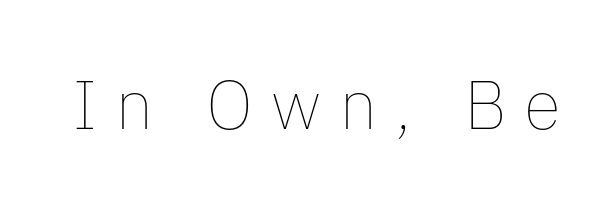
The image shows 69 px thin type, upright; set unusually wide letter spacing (+0.26 em), not underlined; low stroke contrast and a medium x-height.
